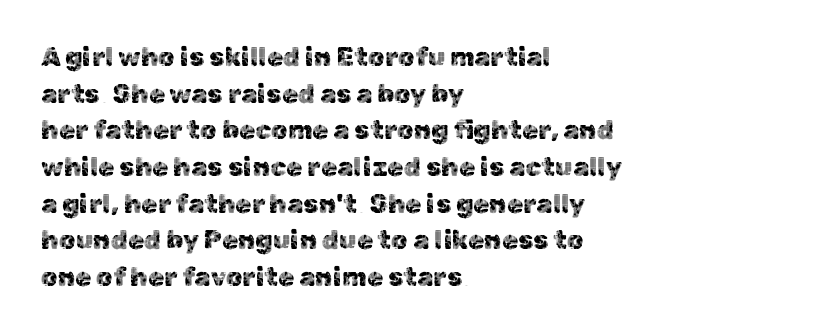
Q: Is the text italic (slanted)? A: No, it is upright.
Q: Is the text underlined? A: No.
Q: How is the paragraph aligned? A: Left-aligned.
Q: Is the spacing between letters normal or unusually wide? A: Normal.
Q: Is the spacing between lines tight, normal or loose? A: Normal.
